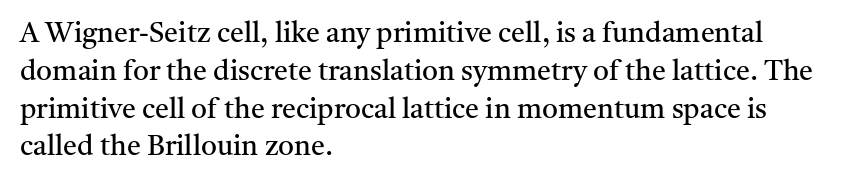
The font is comparable to plain body text, perhaps lighter. The text was rendered using a seriffed face with decorative stroke endings. This sample has the flowing, uneven cadence of proportional lettering. Honestly, the letter spacing is just normal — you wouldn't notice it. A typesetter would mark this as roman, not italic. The strip under each line holds only bare page.
